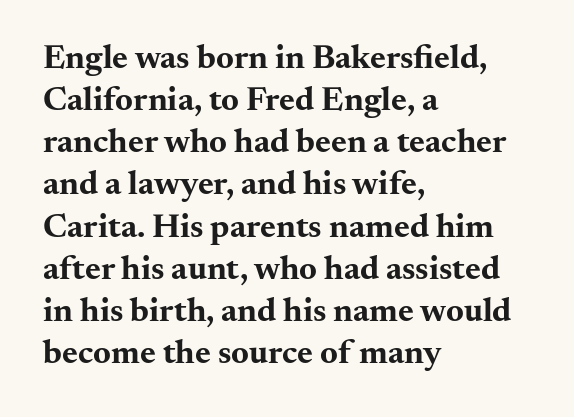
The image shows 34 px bold, wide serif type, upright; set left-aligned, line spacing 1.24x, normal letter spacing, not underlined; medium stroke contrast and a small x-height.
